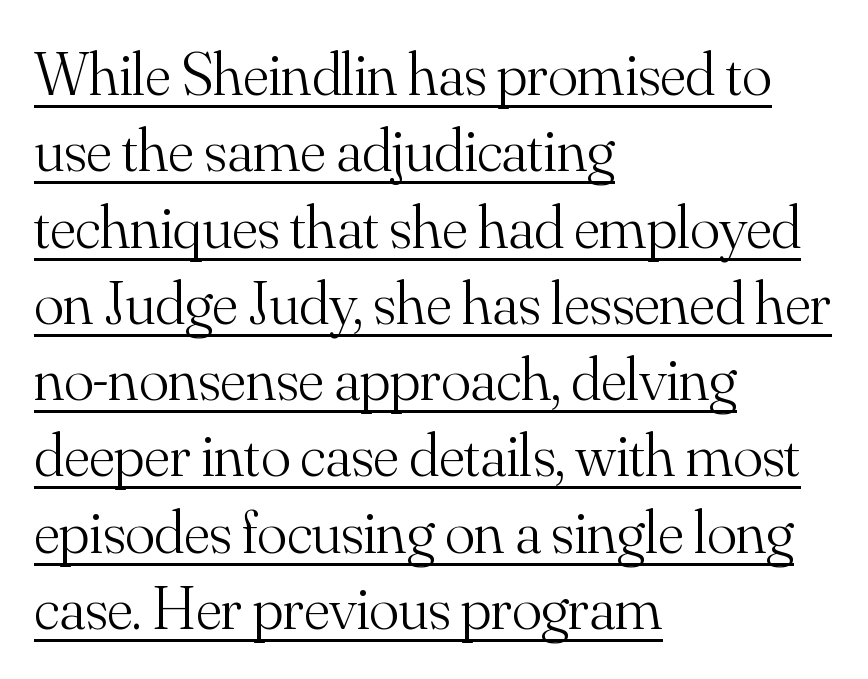
The image shows 62 px light serif type, upright; set left-aligned, line spacing 1.23x, normal letter spacing, underlined; medium stroke contrast and a small x-height.
